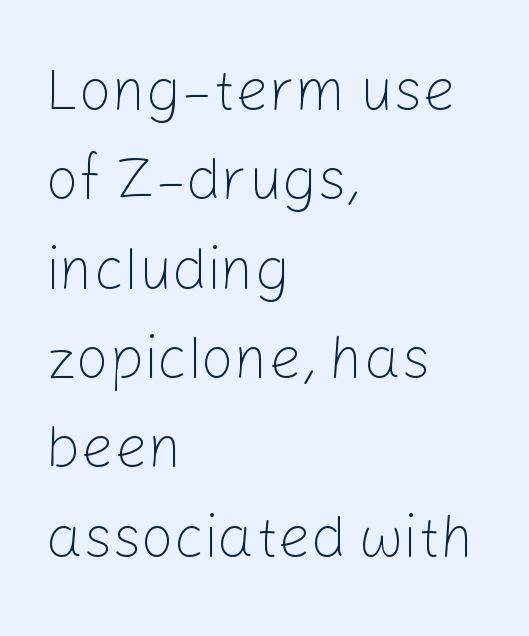
The image shows 58 px light sans-serif type, upright; set left-aligned, normal line spacing (1.54x), normal letter spacing, not underlined; low stroke contrast and a medium x-height.
